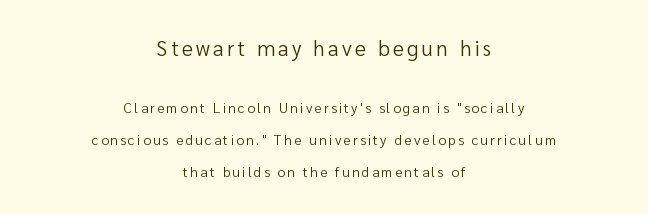
{"italic": "no", "bold": "no", "underline": "no", "align": "center", "line_spacing": "loose", "line_spacing_ratio": 2.28, "larger_block": "first", "size_ratio": 1.5, "glyph_px": 21}
